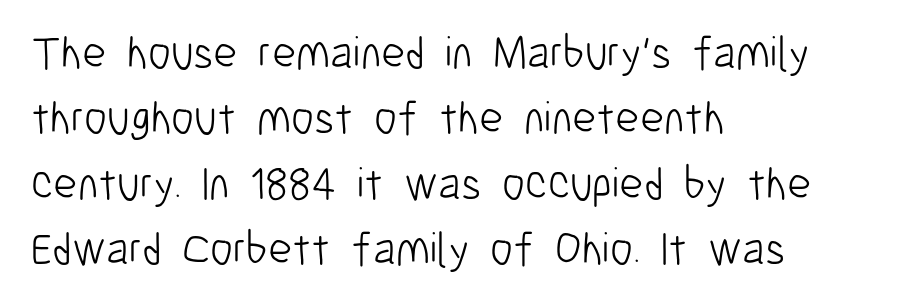
The image shows 46 px light, condensed sans-serif type, upright; set left-aligned, normal line spacing (1.42x), normal letter spacing, not underlined; low stroke contrast and a medium x-height.
